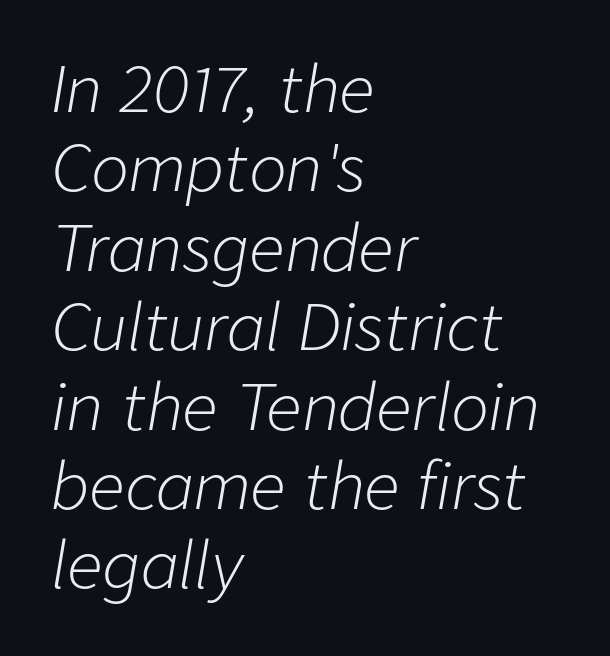
{"italic": "yes", "lean": "right", "slant_degrees": 9, "bold": "no", "weight": "light", "width": "normal", "stroke_contrast": "low", "x_height": "medium", "monospaced": "no", "underline": "no", "align": "left", "line_spacing": "normal", "line_spacing_ratio": 1.26, "letter_spacing": "normal", "letter_spacing_em": 0.0, "glyph_px": 63}
